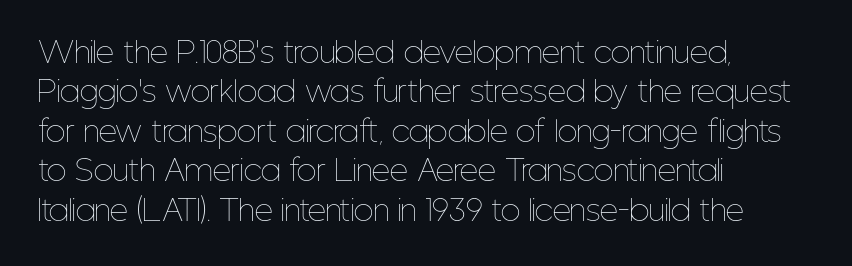
Does the lettering tilt? It doesn't — this is upright. You could not count columns in this text — the font is proportionally spaced. Weight: in the light-to-regular range. The vertical gap from one line to the next is medium. Beneath every word, the page is bare. Horizontal alignment here is leftward, the default for most running prose.
